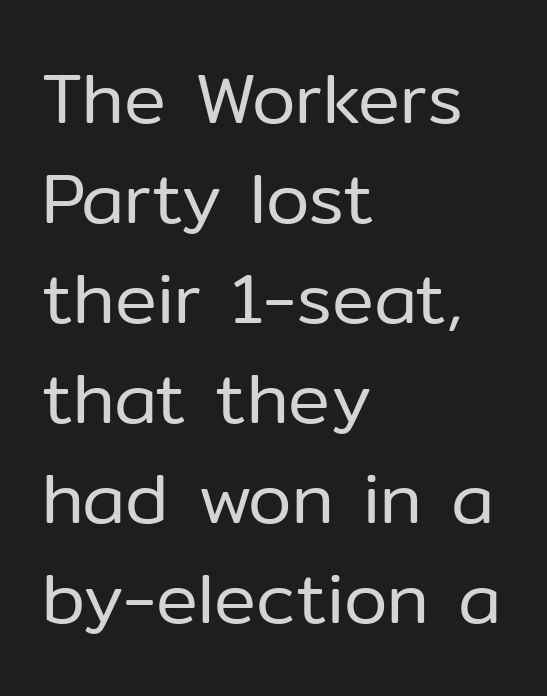
Type without underlining. Every row of glyphs begins at an identical x-position on the left. Honestly, the row spacing looks completely unremarkable. The rendering keeps characters at their native spacing. Posture: upright roman. Grotesque or geometric, the face here clearly has no serifs.
